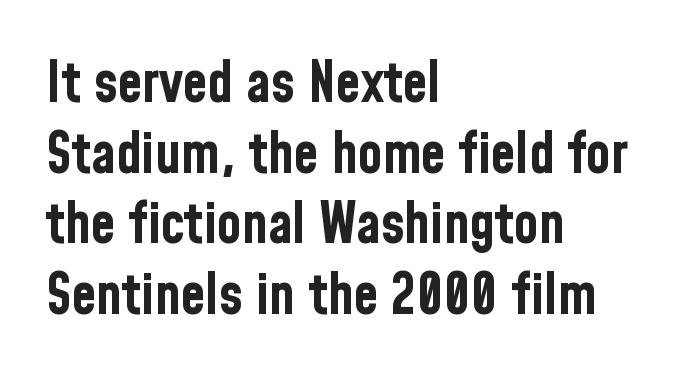
The image shows 56 px bold, condensed sans-serif type, upright; set left-aligned, normal line spacing (1.26x), normal letter spacing, not underlined; low stroke contrast and a medium x-height.
